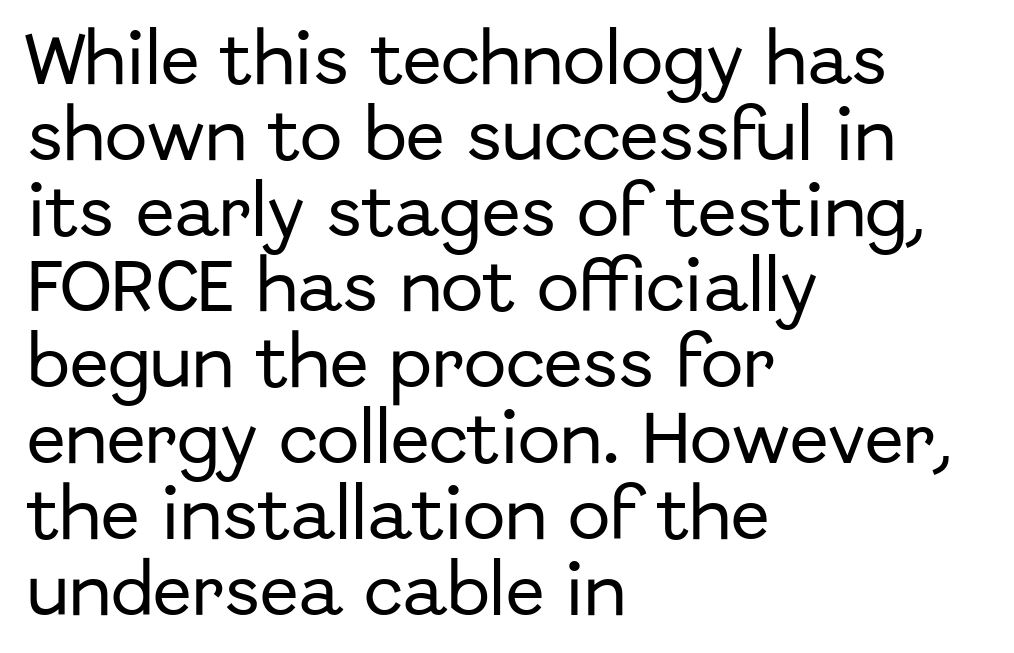
The image shows 57 px sans-serif type, upright; set left-aligned, normal line spacing (1.33x), normal letter spacing, not underlined; low stroke contrast and a medium x-height.
